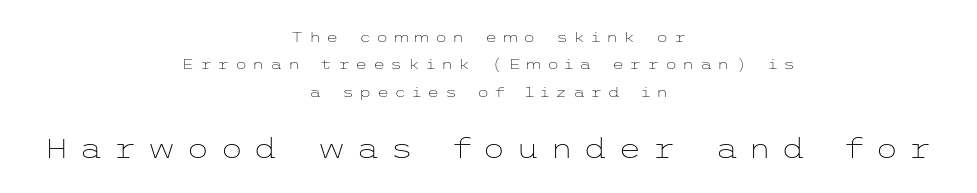
{"italic": "no", "bold": "no", "underline": "no", "align": "center", "line_spacing": "loose", "line_spacing_ratio": 1.96, "letter_spacing": "wide", "letter_spacing_em": 0.38, "larger_block": "second", "size_ratio": 1.93, "glyph_px": 27}
